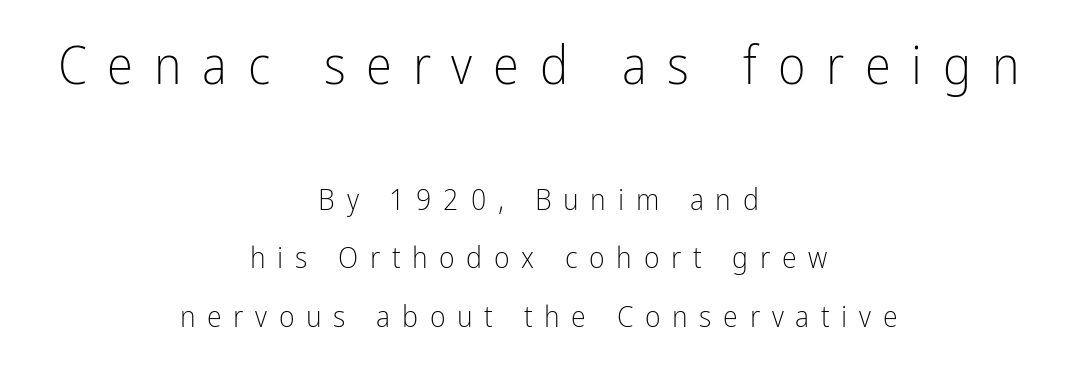
The image shows 53 px light, condensed sans-serif type, upright; set centered, loose line spacing (1.95x), unusually wide letter spacing (+0.39 em), not underlined; the first (top) block is 1.77x larger; low stroke contrast and a medium x-height.
